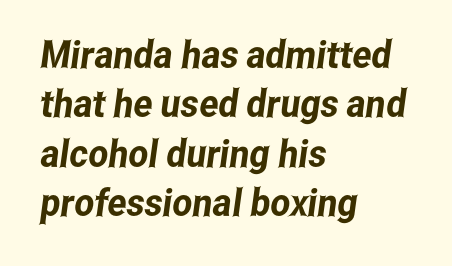
Q: Is the typeface a serif or a sans-serif typeface? A: Sans-serif.
Q: Is the text underlined? A: No.
Q: How is the paragraph aligned? A: Left-aligned.
Q: Is the spacing between letters normal or unusually wide? A: Normal.
Q: Is the spacing between lines tight, normal or loose? A: Normal.
Q: Width (condensed, normal, or wide)? A: Condensed.
Q: Stroke contrast? A: Low.
Q: x-height? A: Medium.
Q: Monospaced? A: No.
